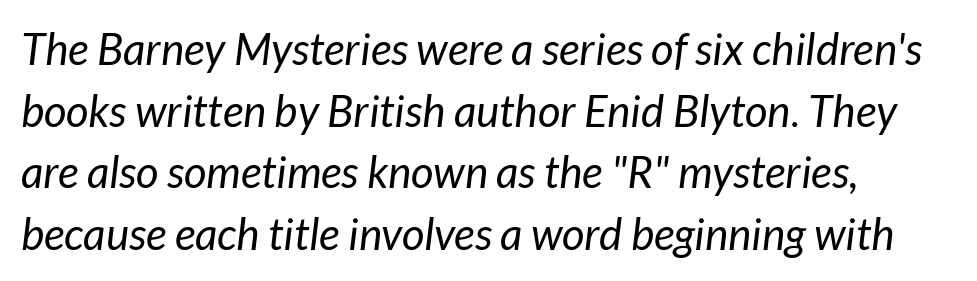
{"italic": "yes", "lean": "right", "slant_degrees": 7, "bold": "no", "weight": "regular", "width": "normal", "stroke_contrast": "low", "x_height": "medium", "monospaced": "no", "underline": "no", "align": "left", "line_spacing": "normal", "line_spacing_ratio": 1.4, "letter_spacing": "normal", "letter_spacing_em": 0.0, "glyph_px": 44}
